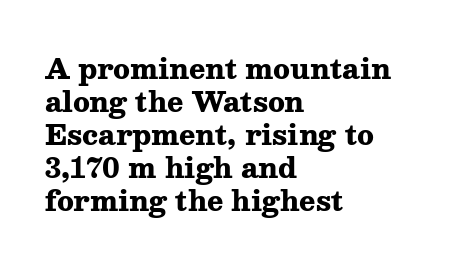
The image shows 27 px bold type, upright; set left-aligned, line spacing 1.22x, normal letter spacing, not underlined.
